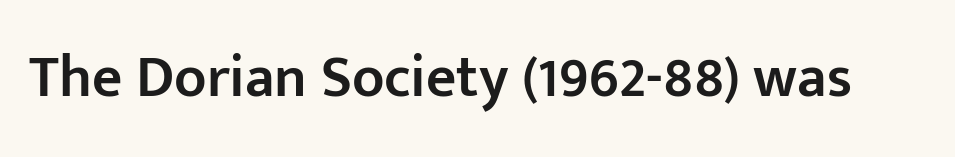
Q: Is the text bold? A: Semi-bold.
Q: Is the text italic (slanted)? A: No, it is upright.
Q: Is the typeface a serif or a sans-serif typeface? A: Sans-serif.
Q: Is the text underlined? A: No.
Q: Is the spacing between letters normal or unusually wide? A: Normal.
Q: Width (condensed, normal, or wide)? A: Normal.
Q: Stroke contrast? A: Low.
Q: x-height? A: Medium.
Q: Monospaced? A: No.
